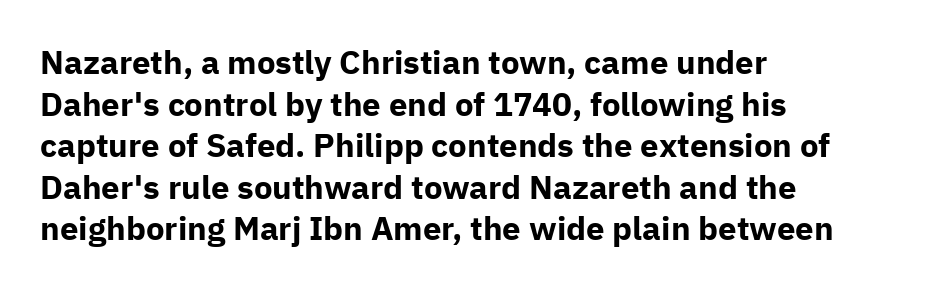
The letters carry no serifs — their stems end cleanly without finishing strokes. This rendering leaves character spacing at its baseline value. The lettering holds an erect, upright posture throughout. Quick note: underline off. The rendering uses a bold face; every stroke is thick and dark. Leading: standard.
